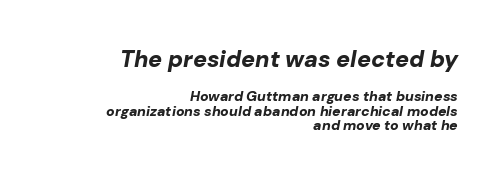
The rendering uses a small line-height, squeezing the rows. Tracking value appears to be zero — textbook default spacing. Nobody drew a line under any word here. Summary of weight: heavy, a full bold.
